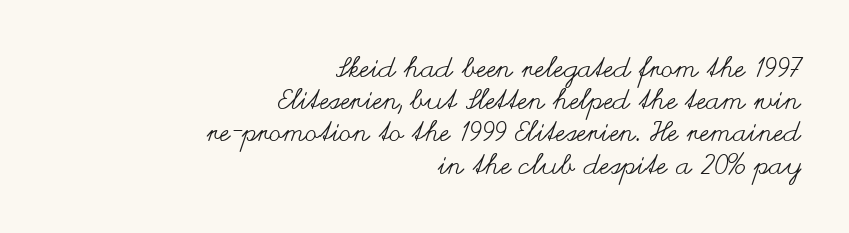
{"bold": "no", "weight": "regular", "width": "wide", "stroke_contrast": "medium", "x_height": "small", "monospaced": "no", "underline": "no", "align": "right", "line_spacing": "tight", "line_spacing_ratio": 1.15, "letter_spacing": "normal", "letter_spacing_em": 0.0, "glyph_px": 28}
